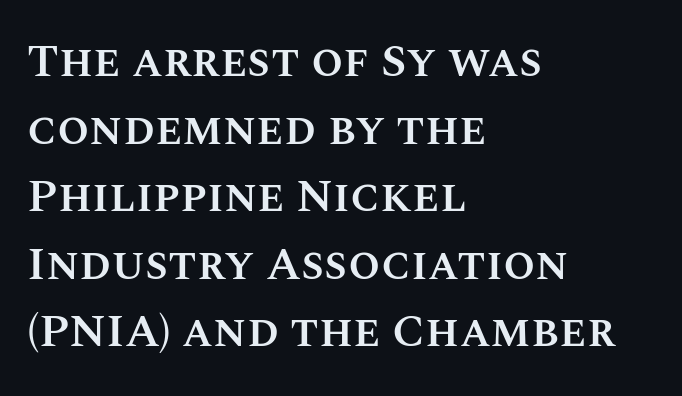
Q: Is the text bold? A: Semi-bold.
Q: Is the text italic (slanted)? A: No, it is upright.
Q: Is the text underlined? A: No.
Q: How is the paragraph aligned? A: Left-aligned.
Q: Is the spacing between letters normal or unusually wide? A: Normal.
Q: Is the spacing between lines tight, normal or loose? A: Normal.
Q: Width (condensed, normal, or wide)? A: Normal.
Q: Stroke contrast? A: Medium.
Q: x-height? A: Large.
Q: Monospaced? A: No.
